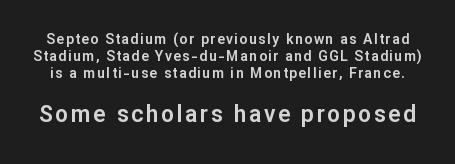
The image shows 23 px text type, upright; set line spacing 1.2x, not underlined; the second (bottom) block is 1.64x larger.
